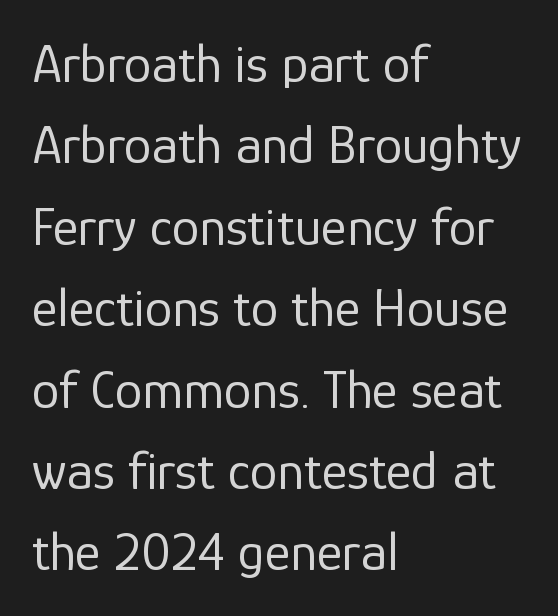
{"serif": "no", "italic": "no", "bold": "no", "weight": "regular", "width": "normal", "stroke_contrast": "low", "x_height": "medium", "monospaced": "no", "underline": "no", "align": "left", "line_spacing": "normal", "line_spacing_ratio": 1.48, "letter_spacing": "normal", "letter_spacing_em": 0.0, "glyph_px": 55}
